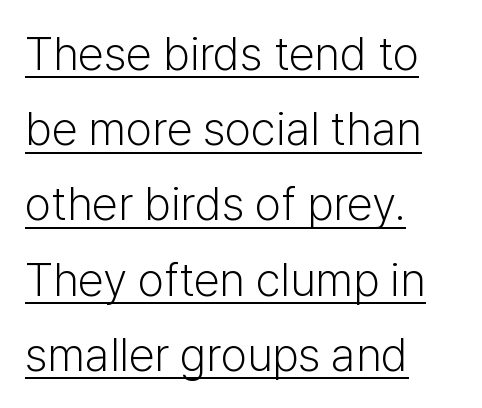
Q: Is the text bold? A: No.
Q: Is the text italic (slanted)? A: No, it is upright.
Q: Is the typeface a serif or a sans-serif typeface? A: Sans-serif.
Q: Is the text underlined? A: Yes.
Q: How is the paragraph aligned? A: Left-aligned.
Q: Is the spacing between letters normal or unusually wide? A: Normal.
Q: Is the spacing between lines tight, normal or loose? A: Normal.
Q: Width (condensed, normal, or wide)? A: Normal.
Q: Stroke contrast? A: Low.
Q: x-height? A: Medium.
Q: Monospaced? A: No.
